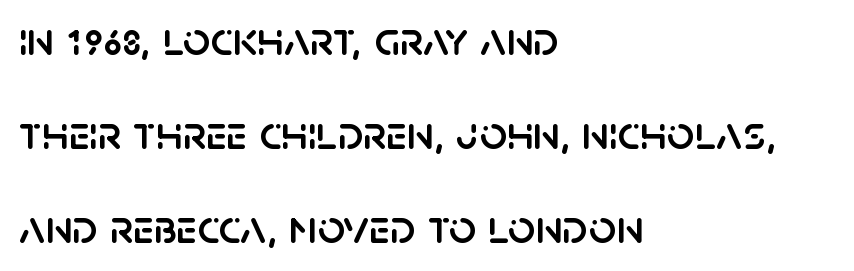
Looks like regular typesetting: each glyph gets only the width it needs. You could fit nearly another row in the gap between these rows. This sample uses an upright cut, with every glyph sitting square on the baseline. I'd call this a sans setting — the letters go barefoot. The zone under the glyphs is completely vacant.
